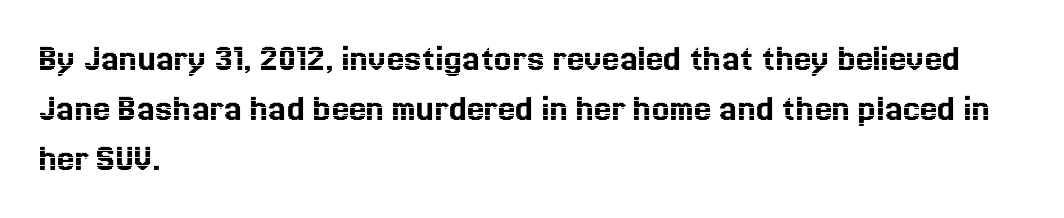
Q: Is the text italic (slanted)? A: No, it is upright.
Q: Is the text underlined? A: No.
Q: How is the paragraph aligned? A: Left-aligned.
Q: Is the spacing between letters normal or unusually wide? A: Normal.
Q: Is the spacing between lines tight, normal or loose? A: Normal.
Q: Width (condensed, normal, or wide)? A: Normal.
Q: x-height? A: Medium.
Q: Monospaced? A: No.
